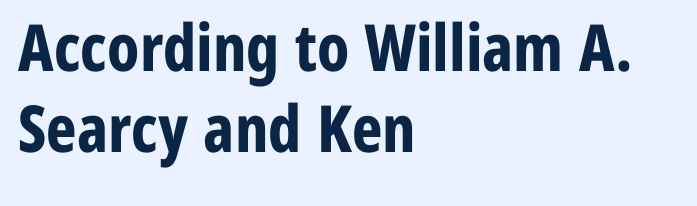
Italic? Not at all — the glyphs are vertical. Look at the stroke-to-counter ratio: heavy, a bold. What stands out about the letter spacing? Nothing — it is the standard amount. The compositor pushed each line to the left boundary.
